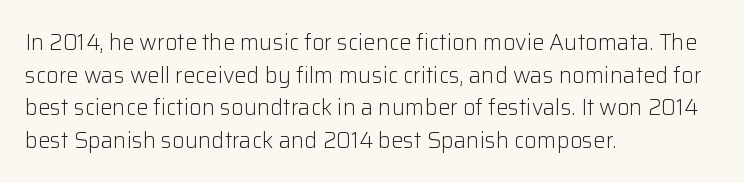
The image shows 22 px text type, upright; set left-aligned, normal line spacing (1.48x), normal letter spacing, not underlined.
